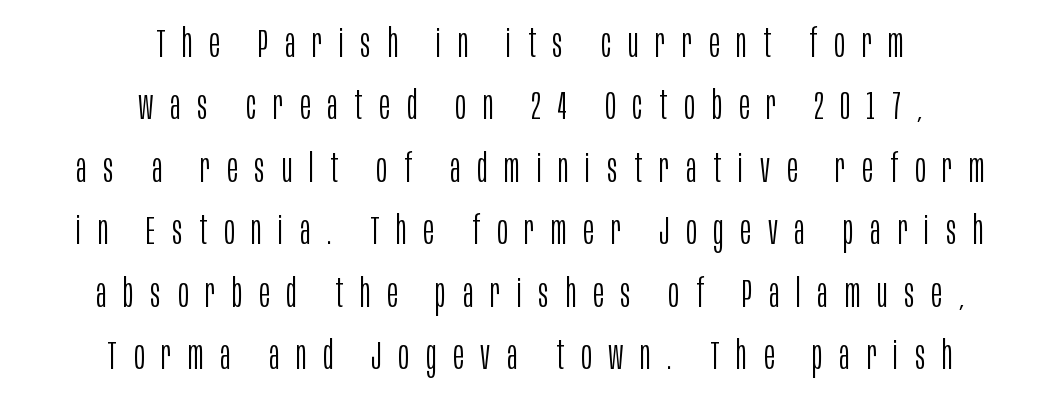
{"serif": "no", "italic": "no", "bold": "no", "weight": "light", "width": "condensed", "stroke_contrast": "low", "x_height": "large", "monospaced": "no", "underline": "no", "align": "center", "line_spacing": "normal", "line_spacing_ratio": 1.56, "letter_spacing": "wide", "letter_spacing_em": 0.42, "glyph_px": 40}
